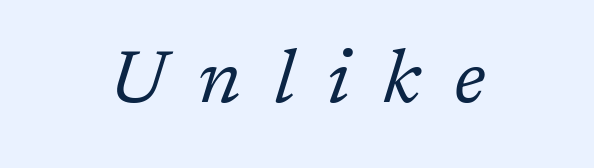
The image shows 75 px regular-weight serif type, italic (leaning right); set unusually wide letter spacing (+0.44 em), not underlined; low stroke contrast and a medium x-height.
